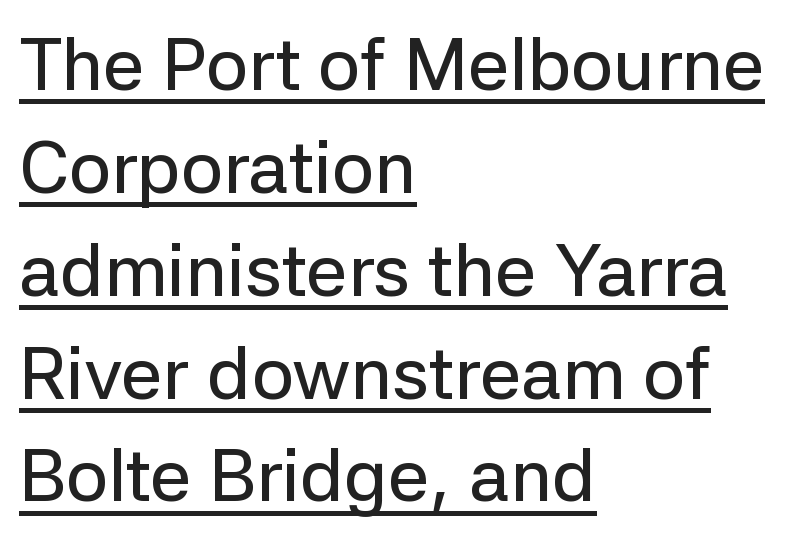
The image shows 74 px sans-serif type, upright; set left-aligned, normal line spacing (1.39x), normal letter spacing, underlined; low stroke contrast and a medium x-height.
